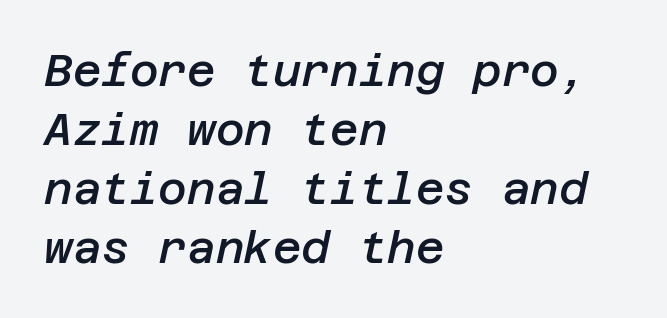
Letters rest on an invisible, unmarked baseline. This is the in-between weight designers call semibold or demi. Horizontal alignment here is leftward, the default for most running prose. Every character sits at an angle, as italics do. Does the leading feel generous? No, just average.
